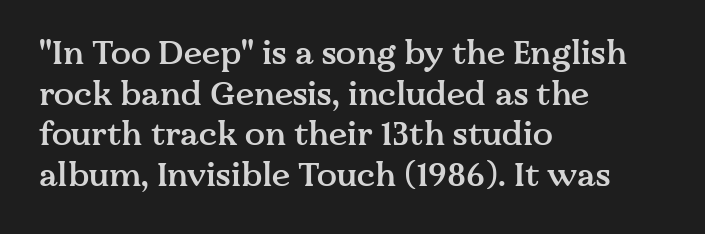
Q: Is the text bold? A: Semi-bold.
Q: Is the text italic (slanted)? A: No, it is upright.
Q: Is the typeface a serif or a sans-serif typeface? A: Serif.
Q: Is the text underlined? A: No.
Q: How is the paragraph aligned? A: Left-aligned.
Q: Is the spacing between letters normal or unusually wide? A: Normal.
Q: Width (condensed, normal, or wide)? A: Normal.
Q: Stroke contrast? A: Medium.
Q: x-height? A: Medium.
Q: Monospaced? A: No.
